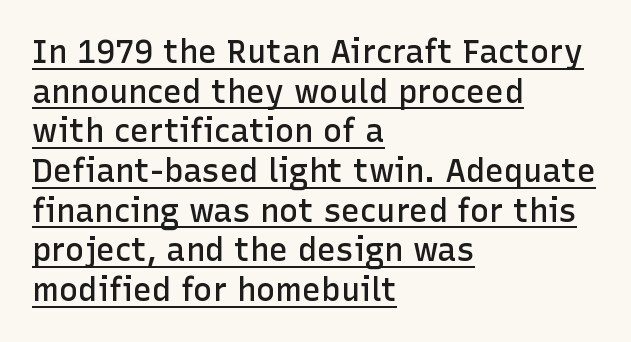
Q: Is the text bold? A: Semi-bold.
Q: Is the text italic (slanted)? A: No, it is upright.
Q: Is the typeface a serif or a sans-serif typeface? A: Sans-serif.
Q: Is the text underlined? A: Yes.
Q: How is the paragraph aligned? A: Left-aligned.
Q: Is the spacing between letters normal or unusually wide? A: Normal.
Q: Width (condensed, normal, or wide)? A: Normal.
Q: Stroke contrast? A: Low.
Q: x-height? A: Medium.
Q: Monospaced? A: No.
